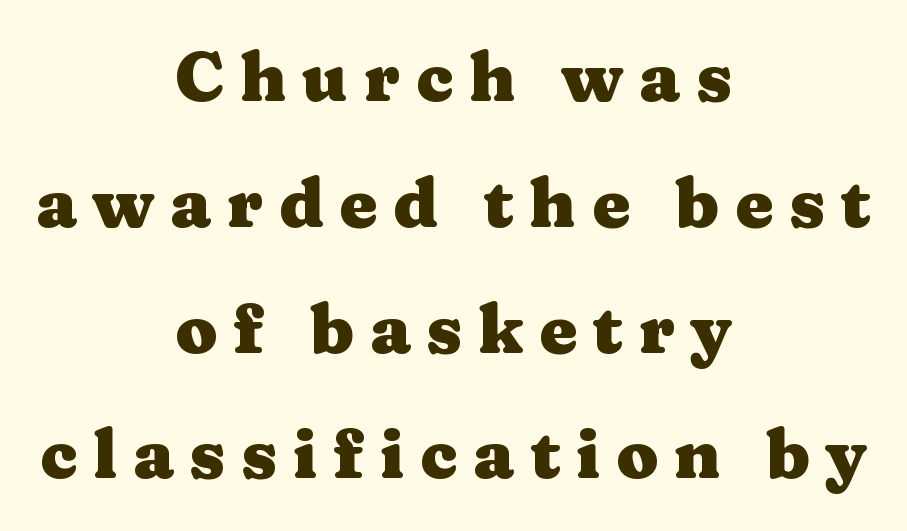
{"serif": "yes", "italic": "no", "bold": "yes", "weight": "heavy", "width": "wide", "stroke_contrast": "medium", "x_height": "medium", "monospaced": "no", "underline": "no", "align": "center", "line_spacing_ratio": 1.85, "letter_spacing": "wide", "letter_spacing_em": 0.23, "glyph_px": 68}
